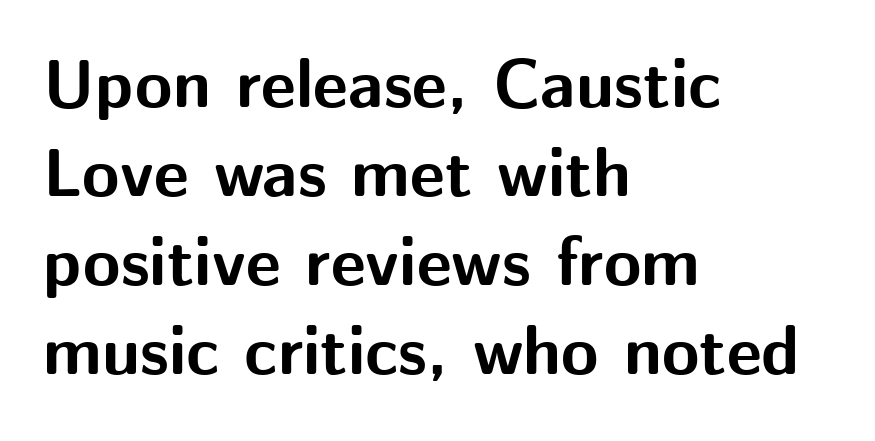
No extra tracking has been applied to these lines. Every row of glyphs begins at an identical x-position on the left. Plenty of ink on the page — the face is bold. Designer's note — italics off, roman on. The designer went with a sans here, leaving each stem footless.
